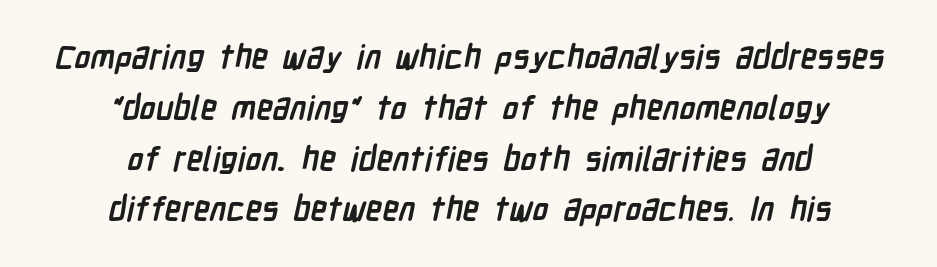
{"serif": "no", "bold": "yes", "weight": "semibold", "width": "condensed", "stroke_contrast": "low", "x_height": "medium", "monospaced": "no", "underline": "no", "align": "center", "line_spacing": "normal", "line_spacing_ratio": 1.54, "letter_spacing": "normal", "letter_spacing_em": 0.0, "glyph_px": 33}
